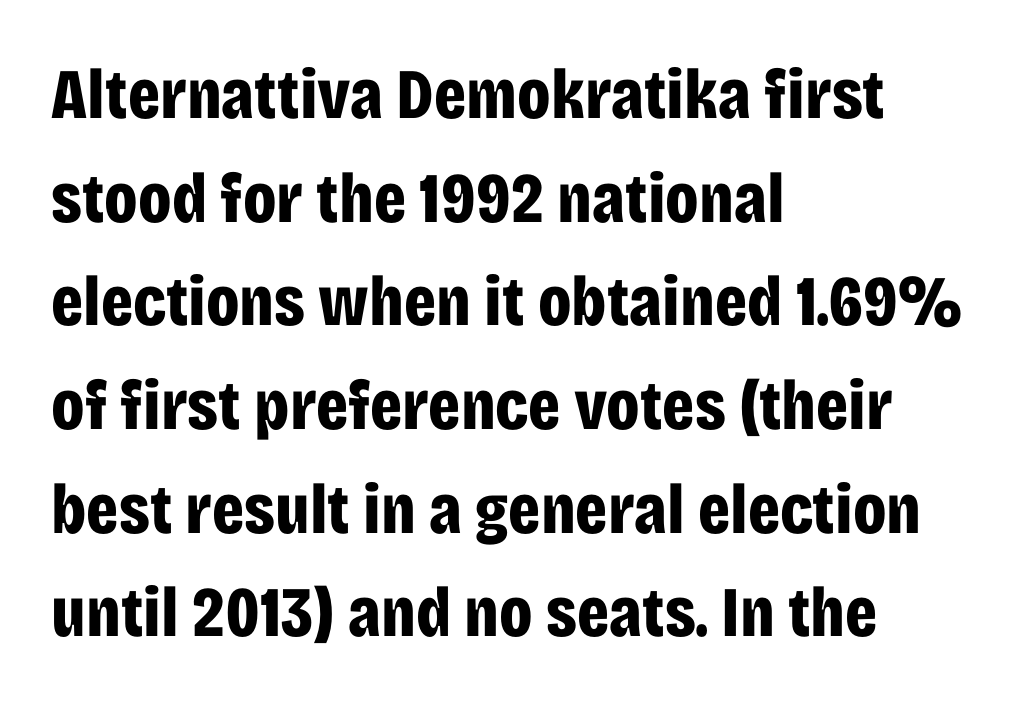
The image shows 71 px bold, condensed sans-serif type, upright; set left-aligned, normal line spacing (1.46x), normal letter spacing, not underlined; low stroke contrast and a large x-height.
